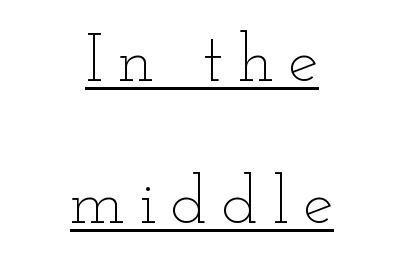
The image shows 68 px thin, wide type, upright; set centered, loose line spacing (2.09x), unusually wide letter spacing (+0.21 em), underlined; low stroke contrast and a small x-height.
